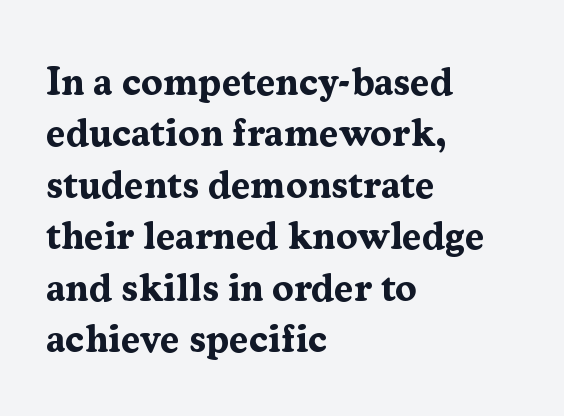
The image shows 39 px bold serif type, upright; set left-aligned, normal line spacing (1.32x), normal letter spacing, not underlined; medium stroke contrast and a medium x-height.
